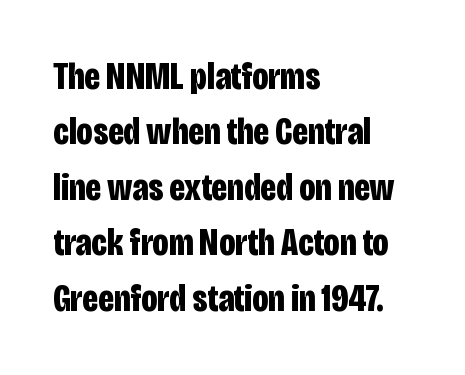
Q: Is the text bold? A: Yes.
Q: Is the text italic (slanted)? A: No, it is upright.
Q: Is the typeface a serif or a sans-serif typeface? A: Sans-serif.
Q: Is the text underlined? A: No.
Q: How is the paragraph aligned? A: Left-aligned.
Q: Is the spacing between letters normal or unusually wide? A: Normal.
Q: Is the spacing between lines tight, normal or loose? A: Normal.
Q: Width (condensed, normal, or wide)? A: Condensed.
Q: Stroke contrast? A: Low.
Q: x-height? A: Large.
Q: Monospaced? A: No.
